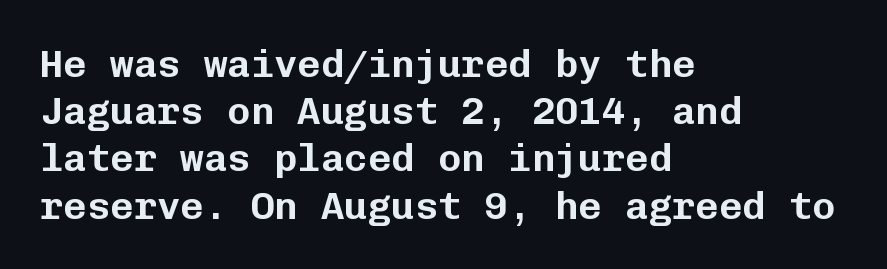
No feet cap the strokes, marking this as sans-serif type. Spacing verdict: monospaced, one width for all characters. A roman cut, with each character standing at attention. Casual observation: everything's shoved over to the left.
